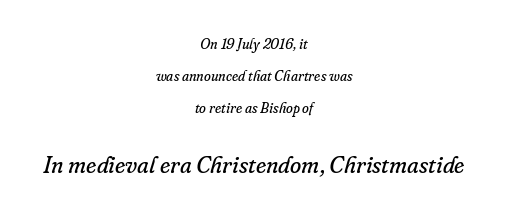
Q: Is the text bold? A: No.
Q: Is the text italic (slanted)? A: Yes, it leans right by about 16 degrees.
Q: Is the text underlined? A: No.
Q: How is the paragraph aligned? A: Centered.
Q: Is the spacing between letters normal or unusually wide? A: Normal.
Q: Is the spacing between lines tight, normal or loose? A: Loose.
Q: Which block of text is set in a larger size, the first (top) or the second (bottom)? A: The second (bottom) one.
